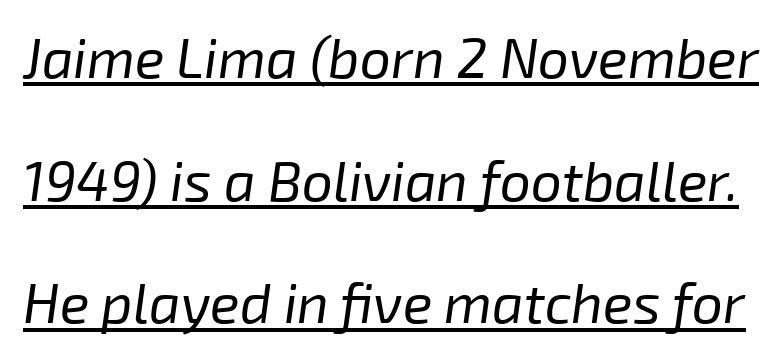
Q: Is the text bold? A: No.
Q: Is the text italic (slanted)? A: Yes, it leans right by about 8 degrees.
Q: Is the text underlined? A: Yes.
Q: Is the spacing between letters normal or unusually wide? A: Normal.
Q: Is the spacing between lines tight, normal or loose? A: Loose.
Q: Width (condensed, normal, or wide)? A: Normal.
Q: Stroke contrast? A: Low.
Q: x-height? A: Medium.
Q: Monospaced? A: No.
